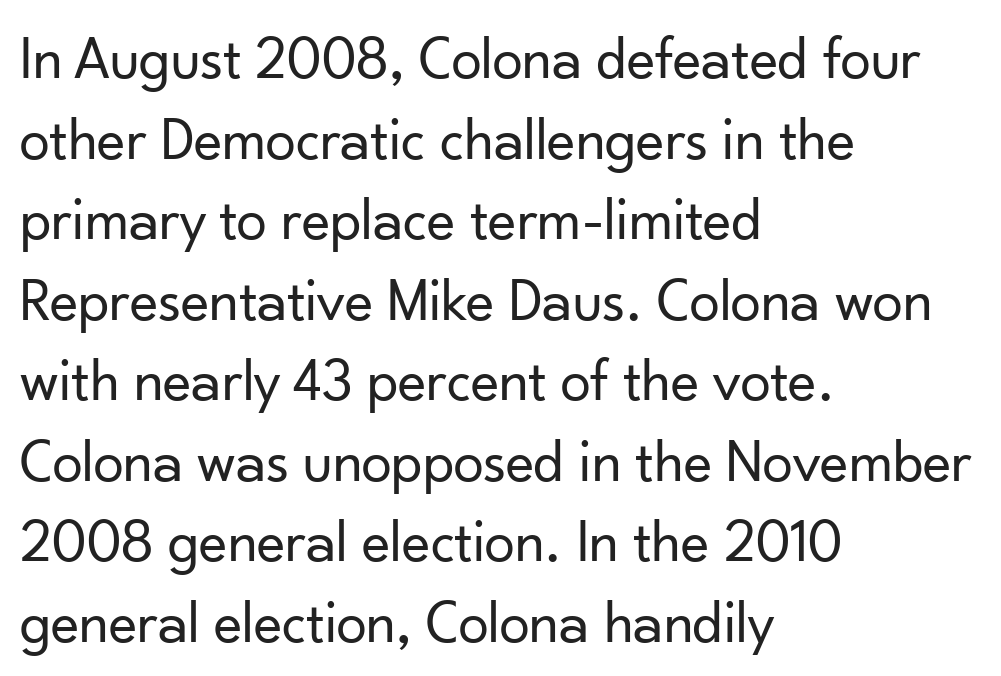
{"serif": "no", "italic": "no", "bold": "no", "weight": "regular", "width": "normal", "stroke_contrast": "low", "x_height": "small", "monospaced": "no", "underline": "no", "align": "left", "line_spacing": "normal", "line_spacing_ratio": 1.32, "letter_spacing": "normal", "letter_spacing_em": 0.0, "glyph_px": 61}
